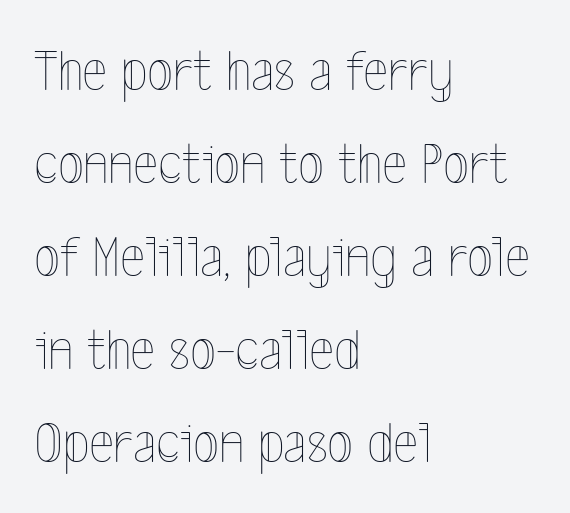
How are the letters spaced? Ordinarily, with no added tracking. Notice how the stems are strictly vertical — no italics here. The strokes are not fattened; the text isn't bold. Lines of text with bare space underneath.
